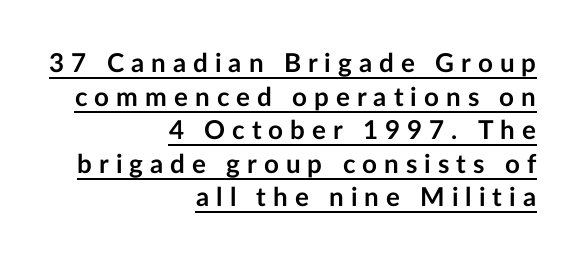
Q: Is the text bold? A: Yes.
Q: Is the text italic (slanted)? A: No, it is upright.
Q: Is the text underlined? A: Yes.
Q: How is the paragraph aligned? A: Right-aligned.
Q: Is the spacing between letters normal or unusually wide? A: Unusually wide.
Q: Is the spacing between lines tight, normal or loose? A: Normal.
